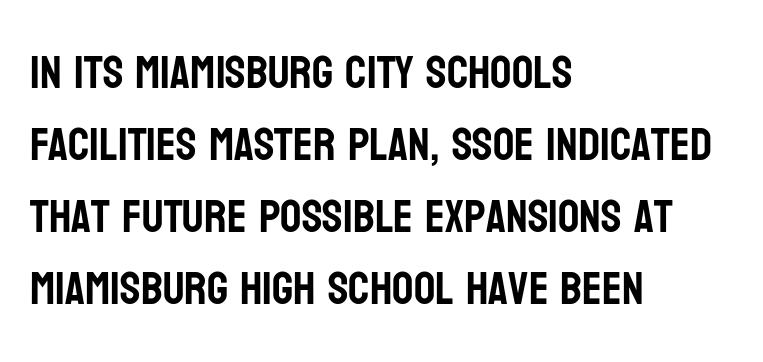
The image shows 47 px condensed sans-serif type, upright; set left-aligned, normal line spacing (1.53x), normal letter spacing, not underlined; low stroke contrast and a large x-height.
